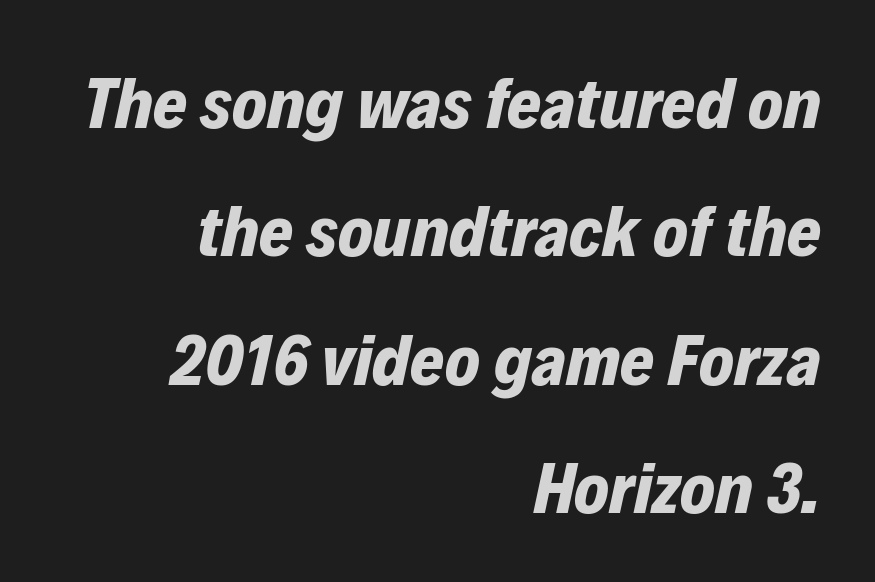
The rendering keeps characters at their native spacing. Typesetter's note: full bold, strokes at maximum text heaviness. Note the varied advance widths — an 'i' is clearly narrower than an 'm'. Line ends are locked; line starts wander. The strip under each line holds only bare page.
